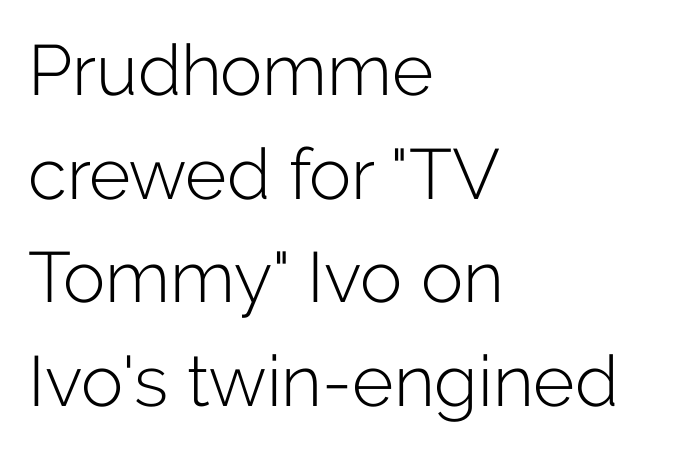
The compositor pushed each line to the left boundary. The rendering uses natural spacing where letterforms have individual widths. Stems and bowls with no extra thickness — not bold. Stroke terminals: plain, sans-serif.
